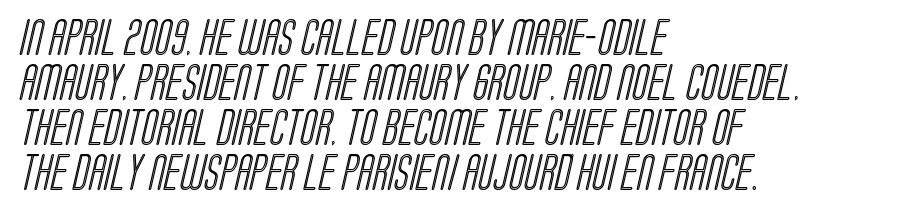
Is the block centered? No — it sits flush against the left margin. The glyphs are unaccompanied by any horizontal stroke below them. Leading: standard. These lines keep a tight, regular rhythm from letter to letter. Note the varied advance widths — an 'i' is clearly narrower than an 'm'.
